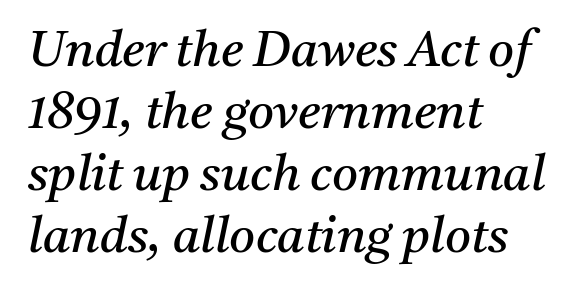
{"serif": "yes", "italic": "yes", "lean": "right", "slant_degrees": 11, "bold": "no", "weight": "regular", "width": "normal", "stroke_contrast": "medium", "x_height": "medium", "monospaced": "no", "underline": "no", "align": "left", "line_spacing_ratio": 1.24, "letter_spacing": "normal", "letter_spacing_em": 0.0, "glyph_px": 50}
